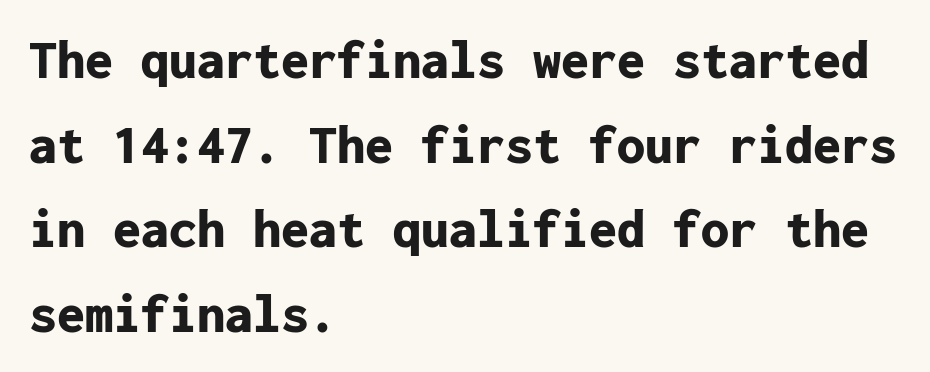
Q: Is the text bold? A: Yes.
Q: Is the text italic (slanted)? A: No, it is upright.
Q: Is the typeface a serif or a sans-serif typeface? A: Sans-serif.
Q: Is the text underlined? A: No.
Q: How is the paragraph aligned? A: Left-aligned.
Q: Is the spacing between letters normal or unusually wide? A: Normal.
Q: Is the spacing between lines tight, normal or loose? A: Normal.
Q: Width (condensed, normal, or wide)? A: Normal.
Q: Stroke contrast? A: Low.
Q: x-height? A: Medium.
Q: Monospaced? A: Yes.
